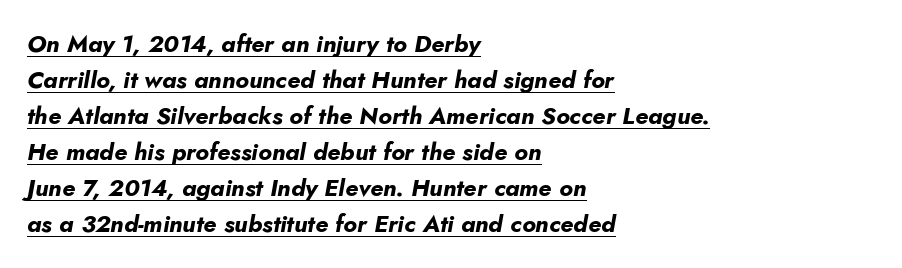
{"italic": "yes", "lean": "right", "slant_degrees": 10, "bold": "yes", "underline": "yes", "align": "left", "line_spacing": "normal", "line_spacing_ratio": 1.5, "letter_spacing": "normal", "letter_spacing_em": 0.0, "glyph_px": 24}
